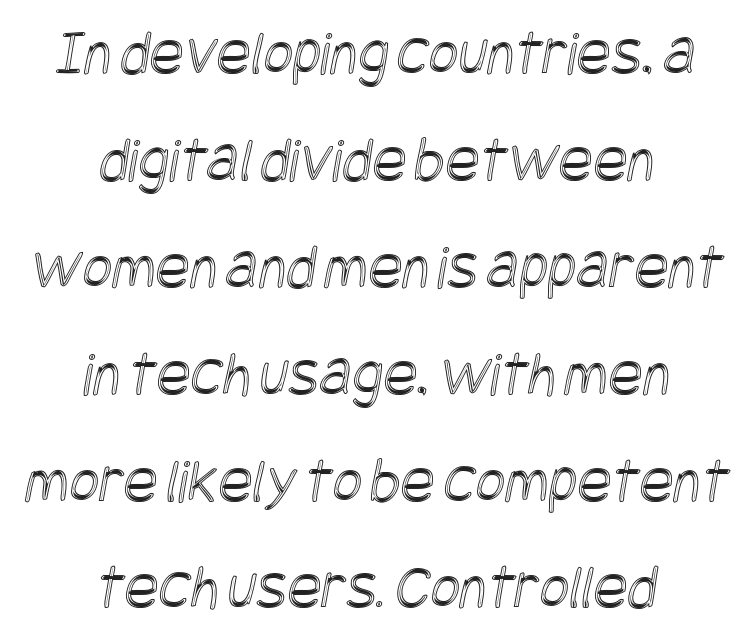
Q: Is the text underlined? A: No.
Q: How is the paragraph aligned? A: Centered.
Q: Is the spacing between letters normal or unusually wide? A: Normal.
Q: Is the spacing between lines tight, normal or loose? A: Normal.
Q: Width (condensed, normal, or wide)? A: Condensed.
Q: x-height? A: Large.
